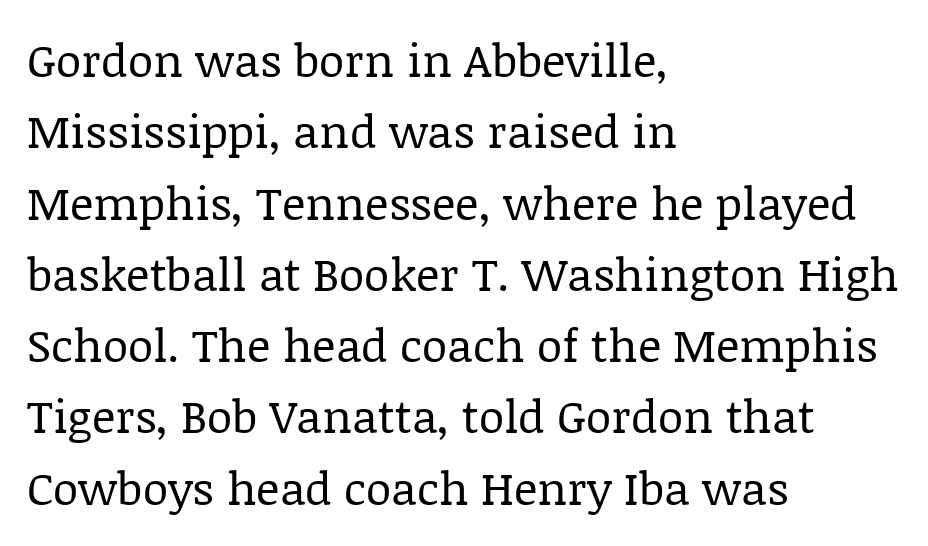
Examine the stroke ends and you'll spot serifs. Descenders are the only things crossing below the line. Here the designer chose a conventional face with non-uniform glyph widths. Ink coverage per letter is moderate at most. Rendered with straight, roman letterforms.
